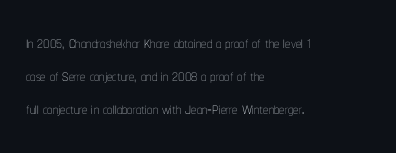
Q: Is the text bold? A: No.
Q: Is the text italic (slanted)? A: No, it is upright.
Q: Is the text underlined? A: No.
Q: How is the paragraph aligned? A: Left-aligned.
Q: Is the spacing between letters normal or unusually wide? A: Normal.
Q: Is the spacing between lines tight, normal or loose? A: Normal.
